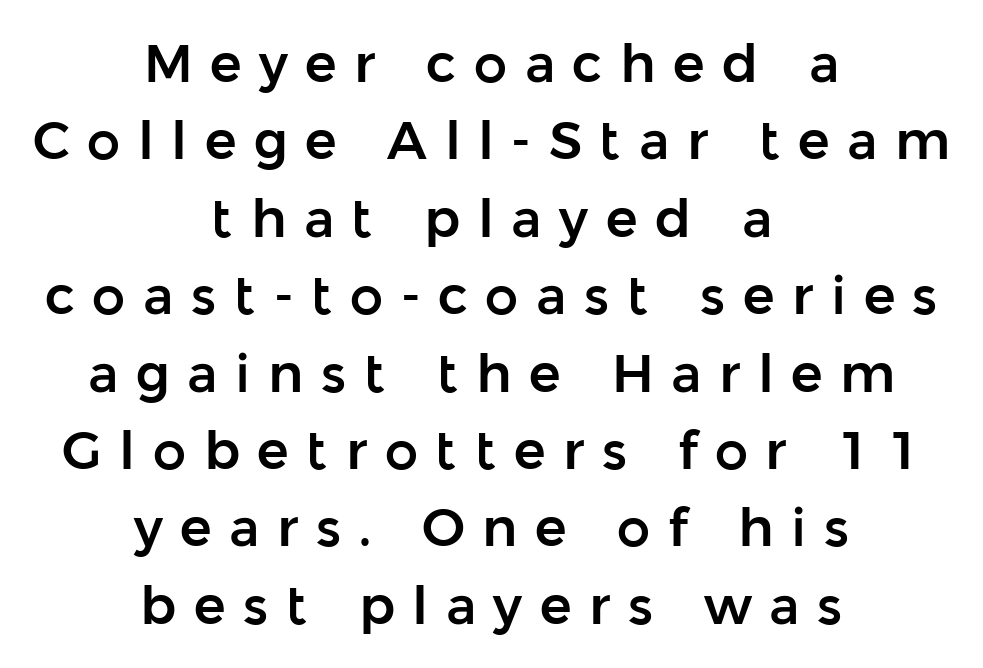
Q: Is the text italic (slanted)? A: No, it is upright.
Q: Is the typeface a serif or a sans-serif typeface? A: Sans-serif.
Q: Is the text underlined? A: No.
Q: How is the paragraph aligned? A: Centered.
Q: Is the spacing between letters normal or unusually wide? A: Unusually wide.
Q: Is the spacing between lines tight, normal or loose? A: Normal.
Q: Width (condensed, normal, or wide)? A: Normal.
Q: Stroke contrast? A: Low.
Q: x-height? A: Medium.
Q: Monospaced? A: No.
